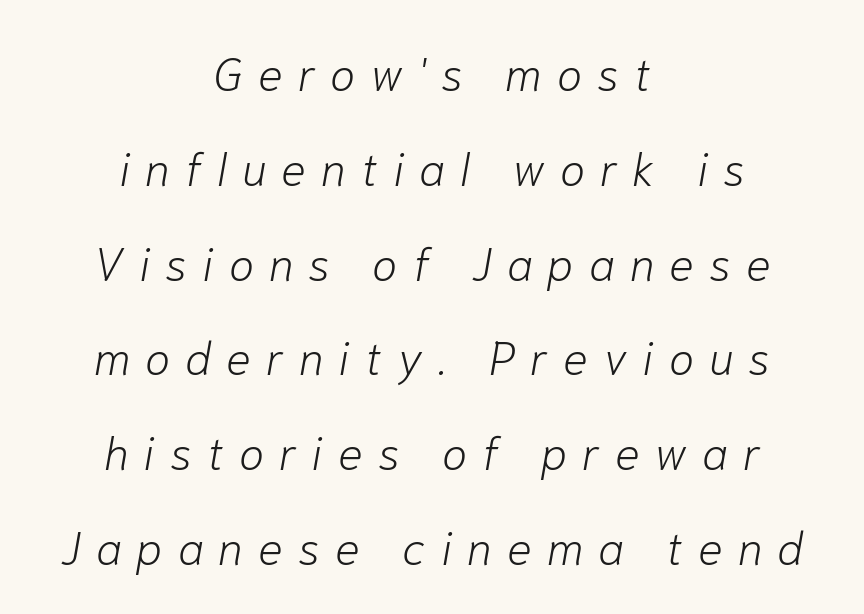
The image shows 46 px light type, italic (leaning right); set centered, loose line spacing (2.06x), unusually wide letter spacing (+0.33 em), not underlined; low stroke contrast and a medium x-height.
